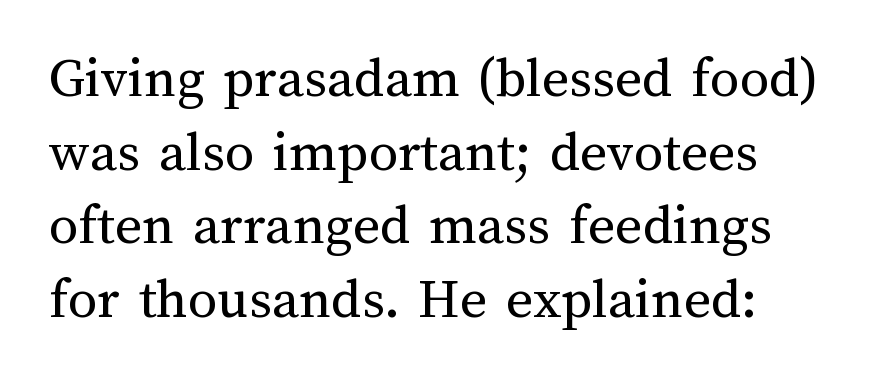
The passage shown is not underscored anywhere. Observe the ordinary spacing: letters are neighbours, not strangers. Is this a fixed-width face? No — the glyphs have proportional, varying widths. Leading: standard. This is the regular roman posture of the typeface. The strokes carry an ordinary text weight at most.
